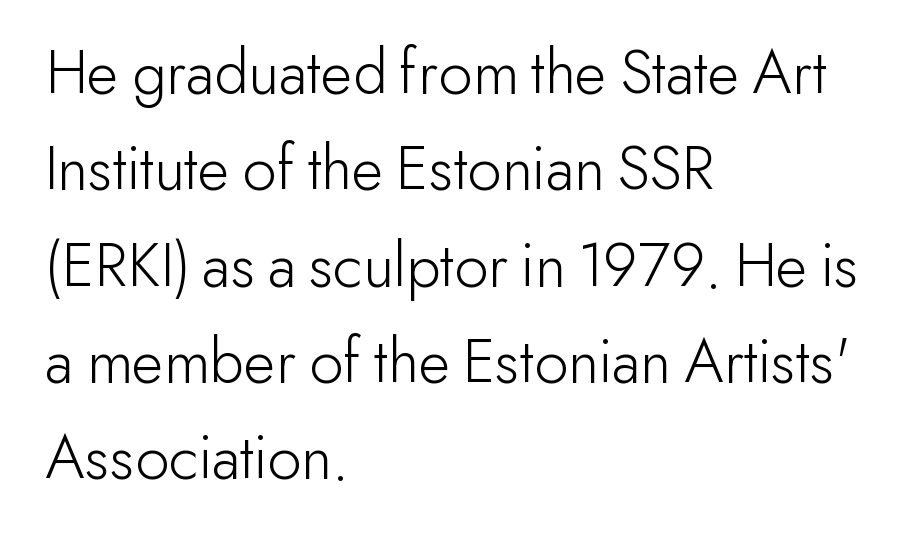
Glance below the letters and you will spot only blank space. Is this a fixed-width face? No — the glyphs have proportional, varying widths. Typeset ragged right — the left edge is the straight one. There is no visible air inserted between adjacent glyphs.
